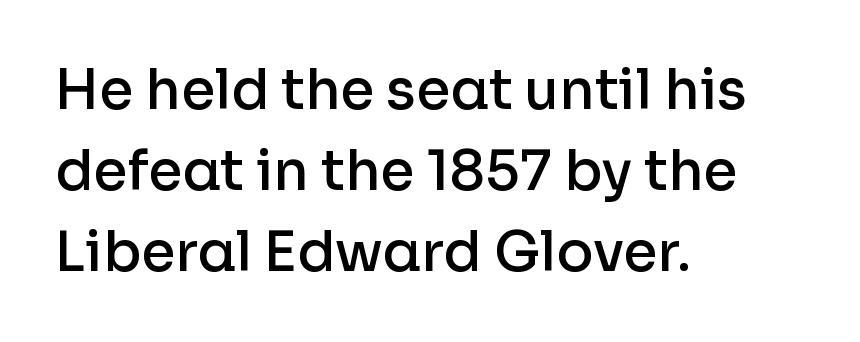
The image shows 55 px semibold sans-serif type, upright; set left-aligned, normal line spacing (1.47x), normal letter spacing, not underlined; low stroke contrast and a medium x-height.
